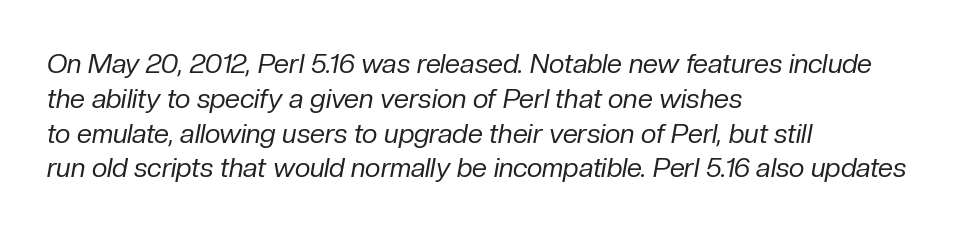
The image shows 27 px text type, italic (leaning right); set left-aligned, normal line spacing (1.29x), normal letter spacing, not underlined.
